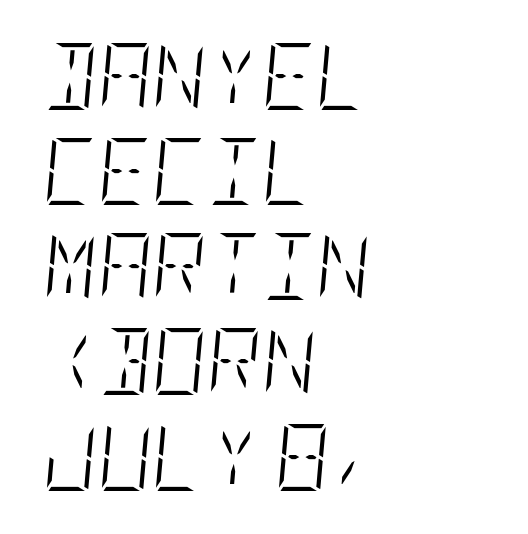
The image shows 67 px light, condensed type, italic (leaning right); set left-aligned, normal line spacing (1.42x), normal letter spacing, not underlined; low stroke contrast and a large x-height.
